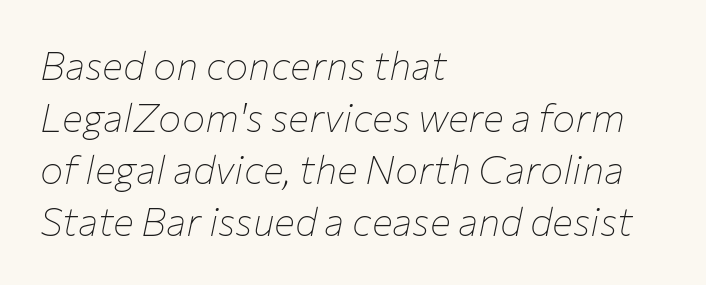
{"italic": "yes", "lean": "right", "slant_degrees": 12, "bold": "no", "weight": "thin", "width": "normal", "stroke_contrast": "low", "x_height": "medium", "monospaced": "no", "underline": "no", "align": "left", "line_spacing": "normal", "line_spacing_ratio": 1.33, "letter_spacing": "normal", "letter_spacing_em": 0.0, "glyph_px": 39}
